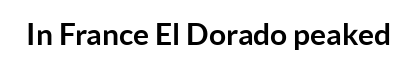
Q: Is the text bold? A: Yes.
Q: Is the text italic (slanted)? A: No, it is upright.
Q: Is the typeface a serif or a sans-serif typeface? A: Sans-serif.
Q: Is the text underlined? A: No.
Q: Is the spacing between letters normal or unusually wide? A: Normal.
Q: Width (condensed, normal, or wide)? A: Normal.
Q: Stroke contrast? A: Low.
Q: x-height? A: Medium.
Q: Monospaced? A: No.
